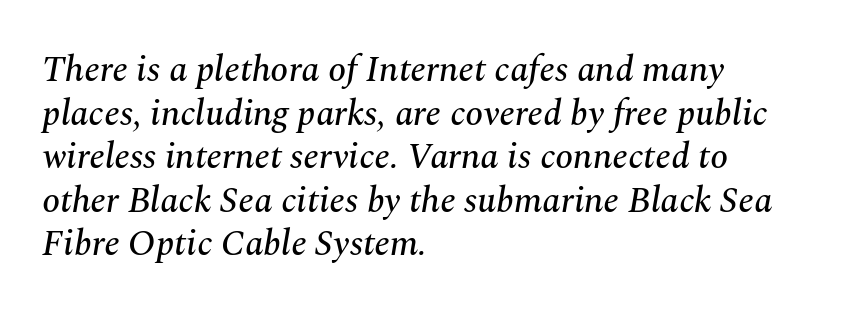
The image shows 36 px serif type, italic (leaning right); set left-aligned, line spacing 1.21x, normal letter spacing, not underlined; medium stroke contrast and a medium x-height.
